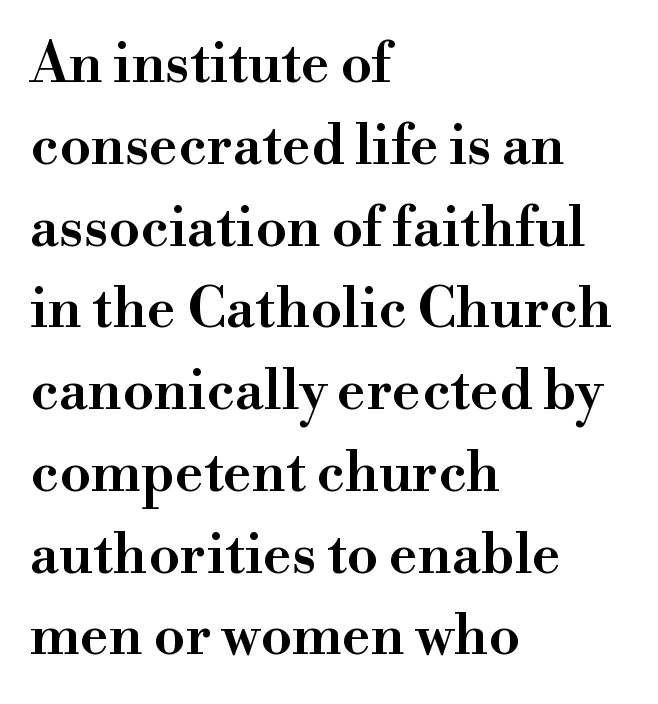
Each glyph is drawn with semibold strokes, heavier than normal yet not fully bold. Successive baselines arrive at the customary interval. Short and long lines alike share a common starting point at left. In terms of letterspacing, this is plain default setting. Looks like regular typesetting: each glyph gets only the width it needs. This is serif lettering, the kind often seen in printed books.
